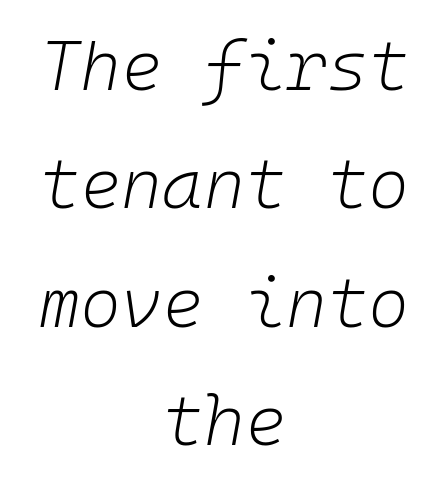
The image shows 70 px light type, italic (leaning right), monospaced; set centered, normal line spacing (1.69x), normal letter spacing, not underlined; low stroke contrast and a medium x-height.
